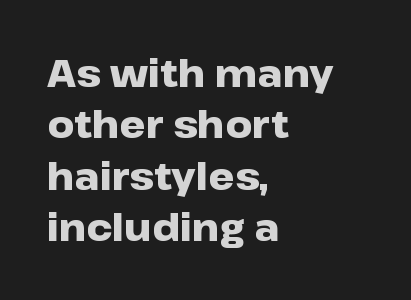
Q: Is the text bold? A: Yes.
Q: Is the text italic (slanted)? A: No, it is upright.
Q: Is the typeface a serif or a sans-serif typeface? A: Sans-serif.
Q: Is the text underlined? A: No.
Q: How is the paragraph aligned? A: Left-aligned.
Q: Is the spacing between letters normal or unusually wide? A: Normal.
Q: Is the spacing between lines tight, normal or loose? A: Normal.
Q: Width (condensed, normal, or wide)? A: Wide.
Q: Stroke contrast? A: Low.
Q: x-height? A: Medium.
Q: Monospaced? A: No.
